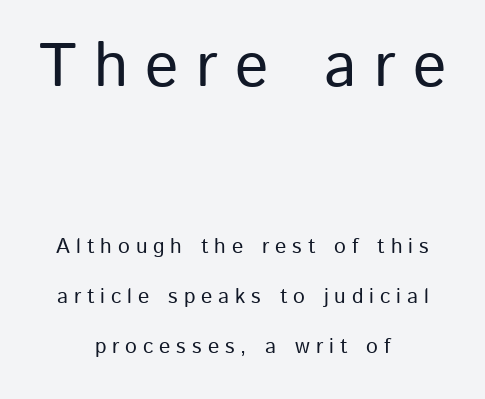
Each word looks stretched out because of the extra space between its letters. Looks like regular typesetting: each glyph gets only the width it needs. Posture: vertical. Is this a sans? Yes — the strokes have no serifs.
